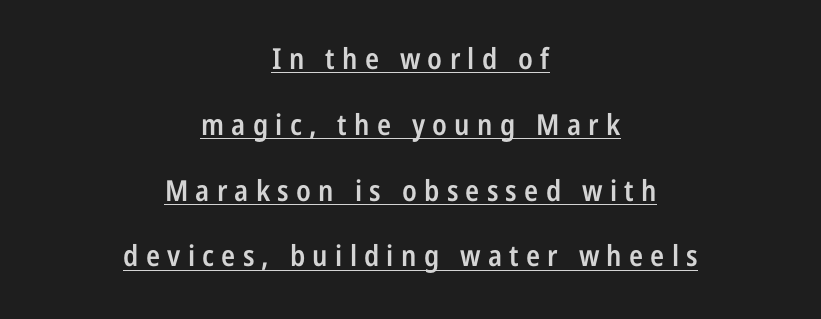
The image shows 29 px semibold, condensed sans-serif type, upright; set centered, loose line spacing (2.27x), unusually wide letter spacing (+0.25 em), underlined; low stroke contrast and a medium x-height.
